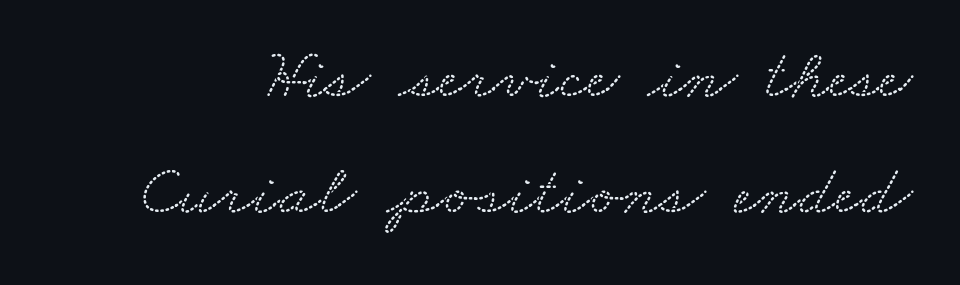
Q: Is the text underlined? A: No.
Q: Is the spacing between letters normal or unusually wide? A: Normal.
Q: Is the spacing between lines tight, normal or loose? A: Normal.
Q: Width (condensed, normal, or wide)? A: Wide.
Q: Stroke contrast? A: Low.
Q: x-height? A: Small.
Q: Monospaced? A: No.
